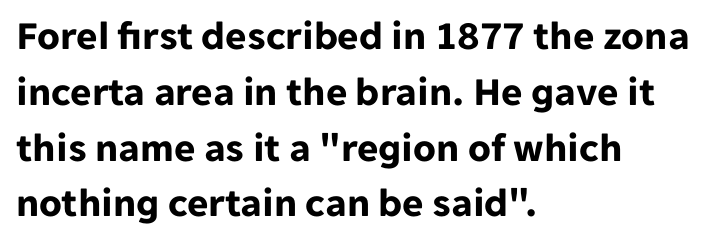
Q: Is the text bold? A: Yes.
Q: Is the text italic (slanted)? A: No, it is upright.
Q: Is the typeface a serif or a sans-serif typeface? A: Sans-serif.
Q: Is the text underlined? A: No.
Q: How is the paragraph aligned? A: Left-aligned.
Q: Is the spacing between letters normal or unusually wide? A: Normal.
Q: Is the spacing between lines tight, normal or loose? A: Normal.
Q: Width (condensed, normal, or wide)? A: Normal.
Q: Stroke contrast? A: Low.
Q: x-height? A: Medium.
Q: Monospaced? A: No.
